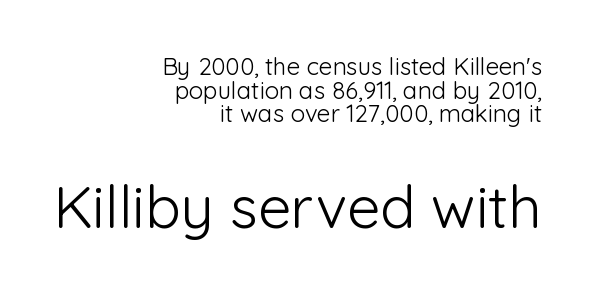
{"serif": "no", "italic": "no", "bold": "no", "weight": "light", "width": "normal", "stroke_contrast": "low", "x_height": "medium", "monospaced": "no", "underline": "no", "align": "right", "line_spacing": "tight", "line_spacing_ratio": 0.98, "letter_spacing": "normal", "letter_spacing_em": 0.0, "larger_block": "second", "size_ratio": 2.46, "glyph_px": 59}
